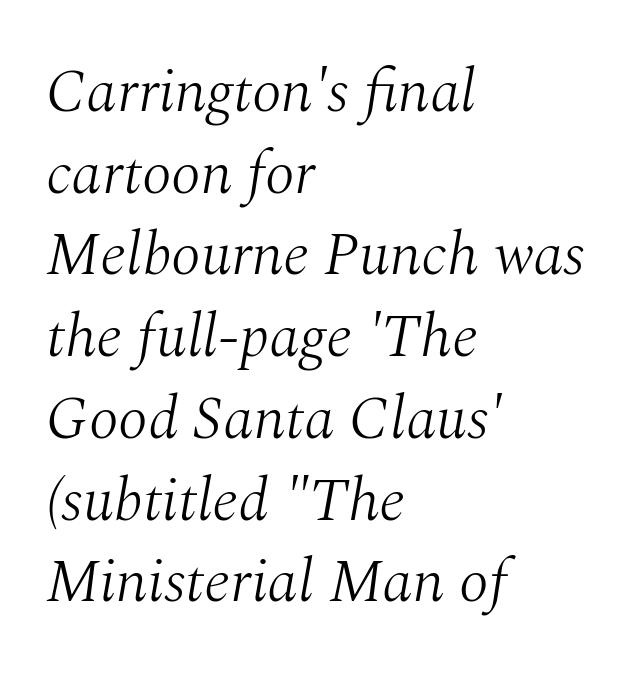
Typographically, this falls in the serif category. The paragraph has a hard left edge and a soft right edge. Stroke mass is kept to a normal reading level or below. The leading is moderate, giving the passage an even texture. Nothing unusual about the tracking: characters are spaced as the font intends. Posture: slanted.
